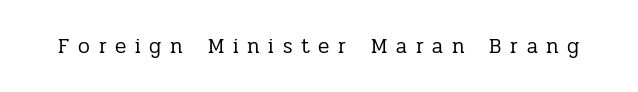
Do the letters lean? They stand straight. The type is letterspaced generously, with wide tracking. This rendering features lettering with no underline. Compared with a typical body face, this is equally light or lighter still.
